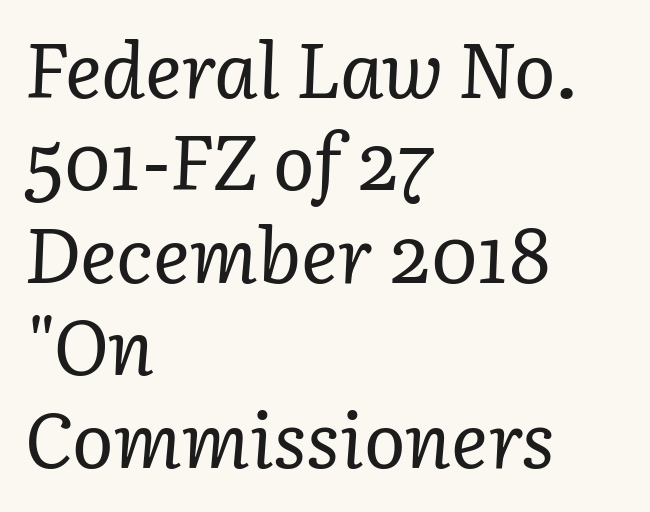
Q: Is the text bold? A: No.
Q: Is the text italic (slanted)? A: Yes, it leans right by about 3 degrees.
Q: Is the typeface a serif or a sans-serif typeface? A: Serif.
Q: Is the text underlined? A: No.
Q: How is the paragraph aligned? A: Left-aligned.
Q: Is the spacing between letters normal or unusually wide? A: Normal.
Q: Width (condensed, normal, or wide)? A: Normal.
Q: Stroke contrast? A: Low.
Q: x-height? A: Medium.
Q: Monospaced? A: No.
